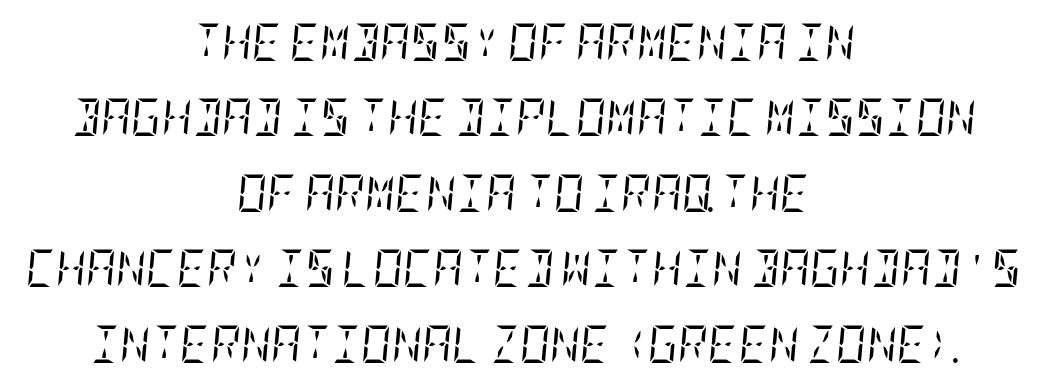
To sum up the face: it has serifs. Vertically, the passage feels expansive, rows floating well apart. Compared with a flush-left layout, this one balances lines on the center instead. It's the slanting kind of type. Compared with typical body copy, the letter spacing here is the same.
